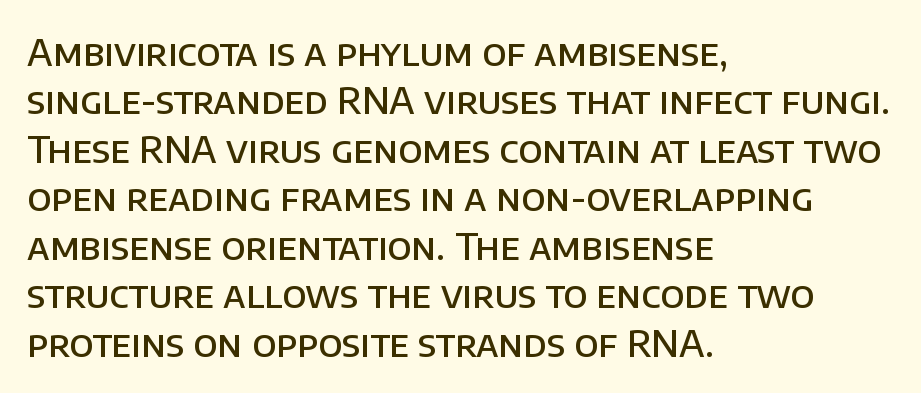
The face used here is a sans, in the tradition of grotesques and geometrics. You could call the tracking neutral — neither tight nor loose. Is the block centered? No — it sits flush against the left margin. Ascenders rise straight up at ninety degrees. Words float on clear page, feet unadorned. Compared with an ordinary text face, these strokes are moderately heavier — a semibold.
